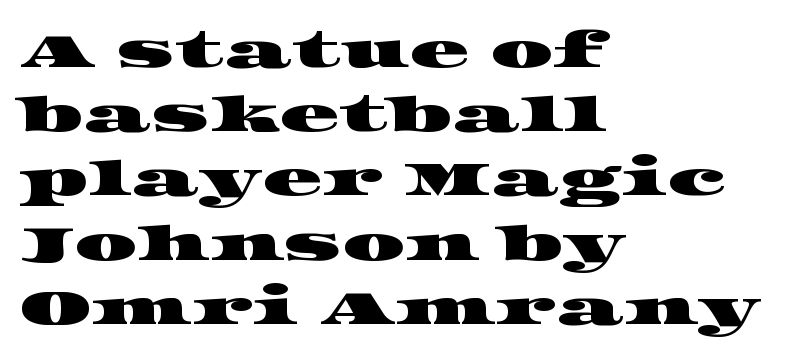
{"serif": "yes", "width": "wide", "stroke_contrast": "high", "x_height": "large", "monospaced": "no", "underline": "no", "align": "left", "line_spacing": "normal", "line_spacing_ratio": 1.31, "letter_spacing": "normal", "letter_spacing_em": 0.0, "glyph_px": 49}
